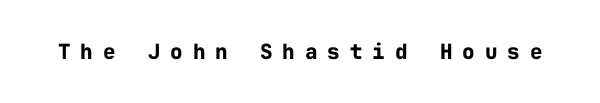
You could only call the tracking loose — the letters float apart. It's the straight-up-and-down kind of type. Is the type bold? Yes — the strokes are clearly thick and heavy. Descender tails drop into unmarked territory.
